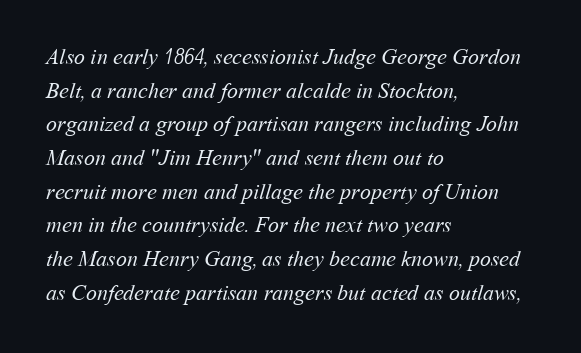
Q: Is the text bold? A: No.
Q: Is the text underlined? A: No.
Q: How is the paragraph aligned? A: Left-aligned.
Q: Is the spacing between letters normal or unusually wide? A: Normal.
Q: Is the spacing between lines tight, normal or loose? A: Normal.
